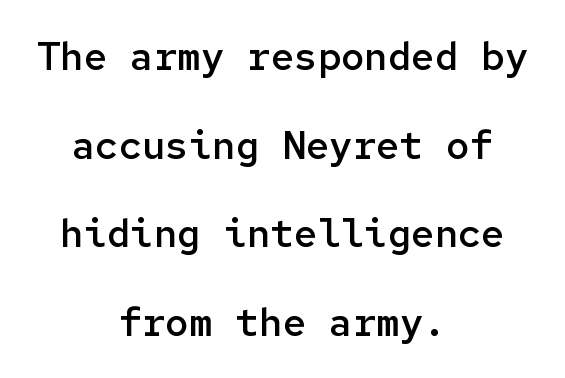
Spacing between characters is what you'd get straight out of the box. The letters stand straight up with perfectly vertical stems. Spacing verdict: monospaced, one width for all characters. The rag falls on both sides of this text block equally.
